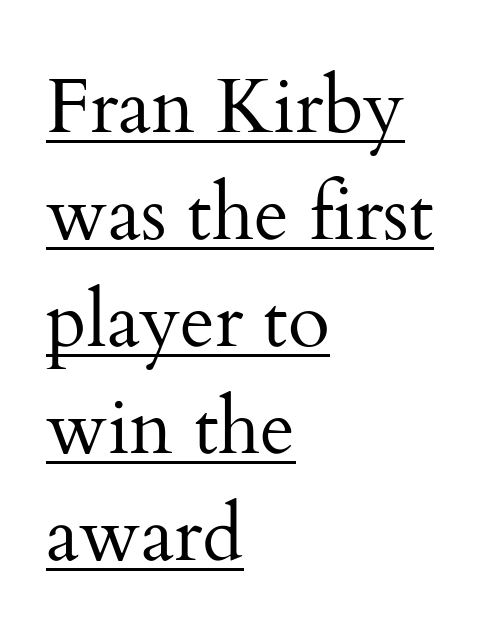
Q: Is the text bold? A: No.
Q: Is the text italic (slanted)? A: No, it is upright.
Q: Is the typeface a serif or a sans-serif typeface? A: Serif.
Q: Is the text underlined? A: Yes.
Q: How is the paragraph aligned? A: Left-aligned.
Q: Is the spacing between letters normal or unusually wide? A: Normal.
Q: Is the spacing between lines tight, normal or loose? A: Normal.
Q: Width (condensed, normal, or wide)? A: Normal.
Q: Stroke contrast? A: Medium.
Q: x-height? A: Small.
Q: Monospaced? A: No.
